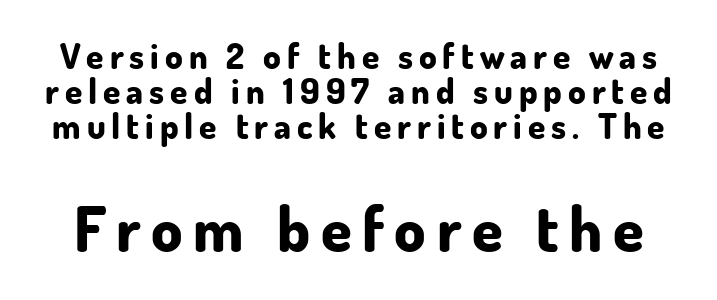
{"serif": "no", "italic": "no", "bold": "yes", "weight": "bold", "width": "normal", "stroke_contrast": "low", "x_height": "small", "monospaced": "no", "underline": "no", "line_spacing": "tight", "line_spacing_ratio": 1.0, "larger_block": "second", "size_ratio": 1.77, "glyph_px": 62}
